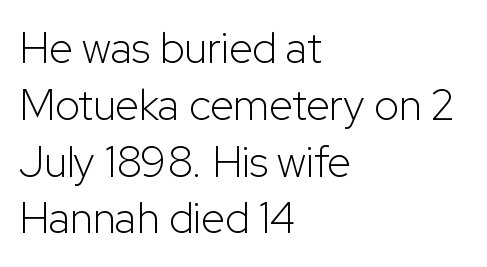
The foot of each line stays bare and open. Do the characters align in a grid? No, the font is proportional. The paragraph shown leans on its left margin. Weight: in the light-to-regular range.
